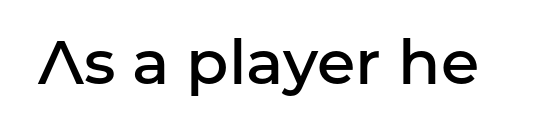
{"serif": "no", "italic": "no", "bold": "semi", "weight": "semibold", "width": "normal", "stroke_contrast": "low", "x_height": "medium", "monospaced": "no", "underline": "no", "letter_spacing": "normal", "letter_spacing_em": 0.0, "glyph_px": 62}
